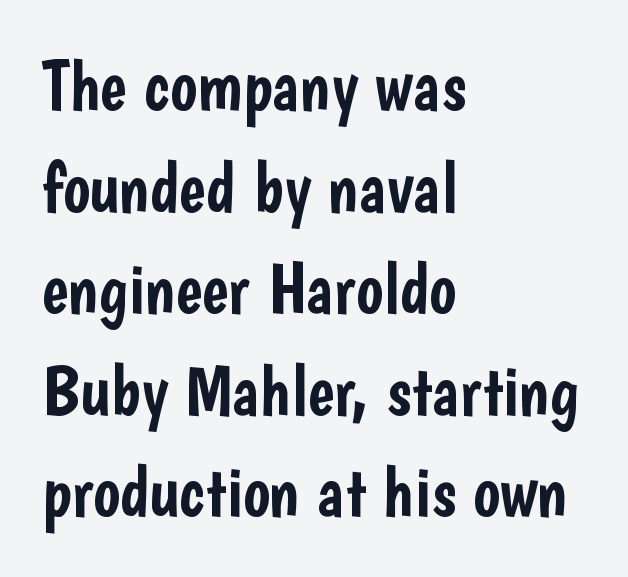
This sample uses an upright cut, with every glyph sitting square on the baseline. Classification — sans serif. In terms of letterspacing, this is plain default setting. The letters advance in unequal steps, a hallmark of proportional type.
